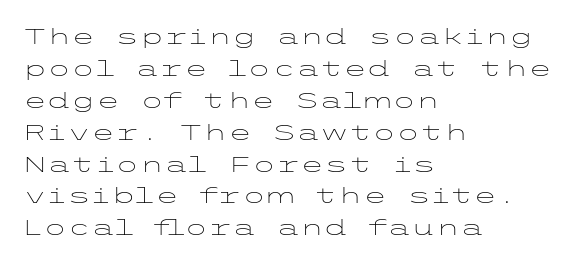
Q: Is the text bold? A: No.
Q: Is the text italic (slanted)? A: No, it is upright.
Q: Is the text underlined? A: No.
Q: How is the paragraph aligned? A: Left-aligned.
Q: Is the spacing between letters normal or unusually wide? A: Normal.
Q: Is the spacing between lines tight, normal or loose? A: Normal.
